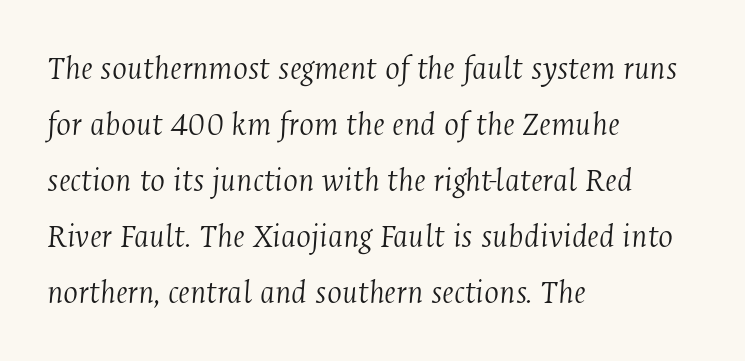
The image shows 35 px light, condensed serif type, italic (leaning right); set left-aligned, normal line spacing (1.6x), normal letter spacing, not underlined; medium stroke contrast and a medium x-height.
